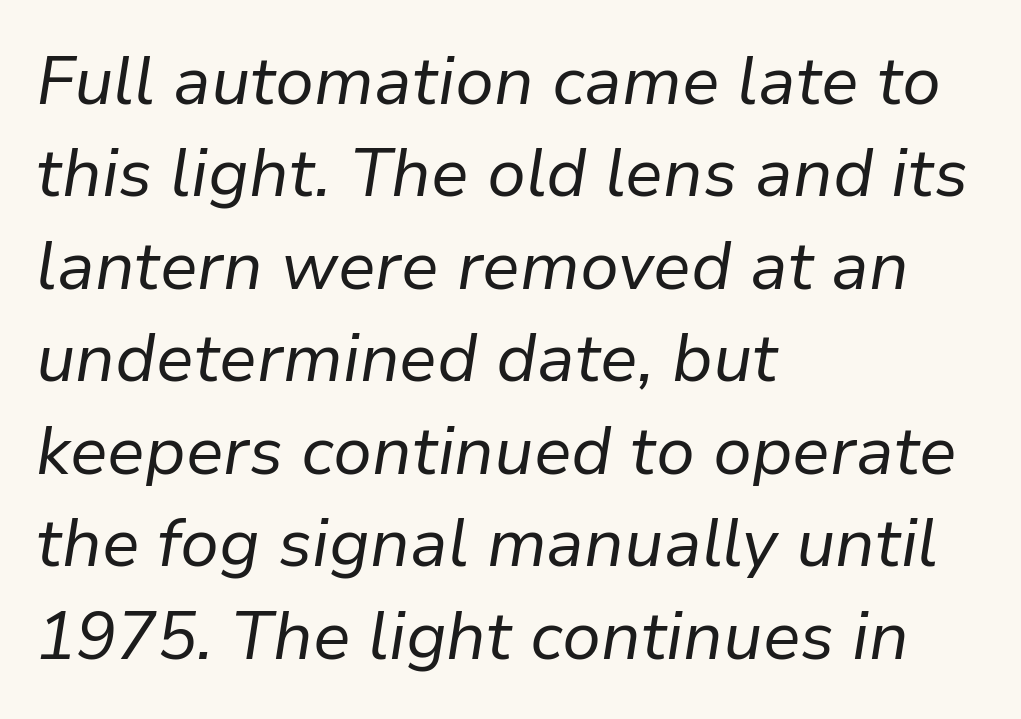
{"italic": "yes", "lean": "right", "slant_degrees": 9, "bold": "no", "weight": "regular", "width": "normal", "stroke_contrast": "low", "x_height": "medium", "monospaced": "no", "underline": "no", "align": "left", "line_spacing": "normal", "line_spacing_ratio": 1.38, "letter_spacing": "normal", "letter_spacing_em": 0.0, "glyph_px": 67}
